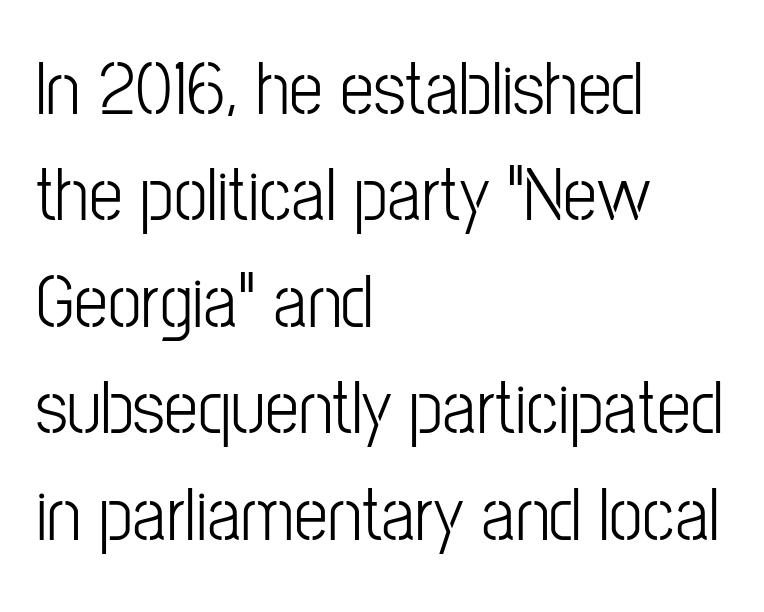
{"serif": "no", "italic": "no", "width": "condensed", "stroke_contrast": "low", "x_height": "medium", "monospaced": "no", "underline": "no", "align": "left", "line_spacing": "normal", "line_spacing_ratio": 1.4, "letter_spacing": "normal", "letter_spacing_em": 0.0, "glyph_px": 76}
